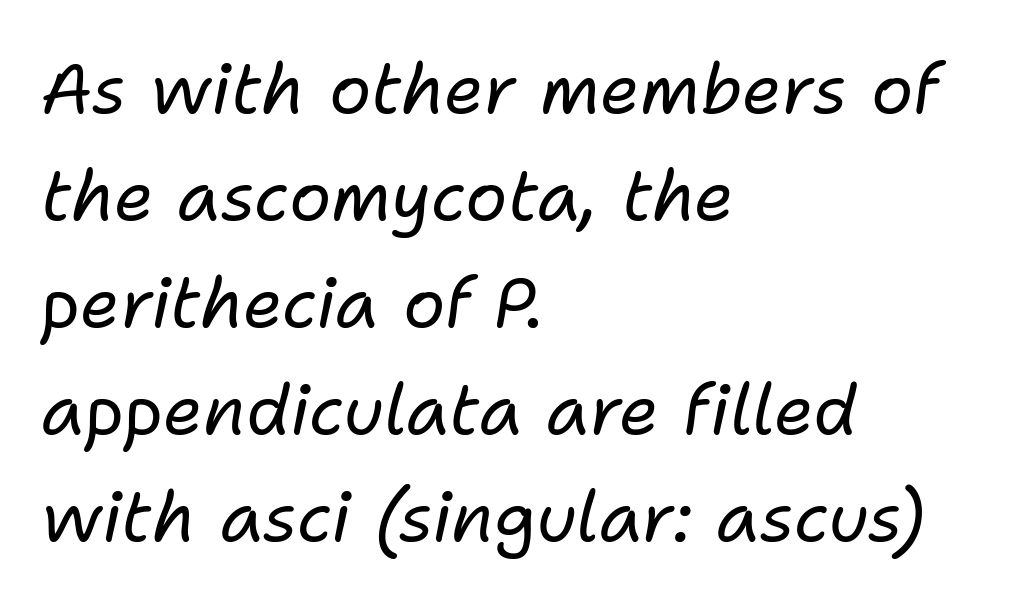
The image shows 70 px regular-weight type, italic (leaning right); set left-aligned, normal line spacing (1.53x), normal letter spacing, not underlined; low stroke contrast and a medium x-height.
